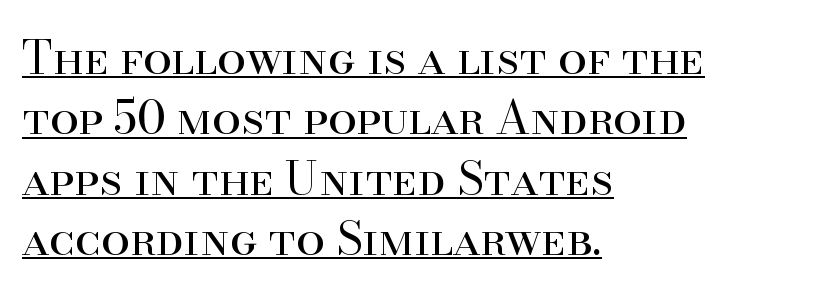
Q: Is the text bold? A: No.
Q: Is the text italic (slanted)? A: No, it is upright.
Q: Is the typeface a serif or a sans-serif typeface? A: Serif.
Q: Is the text underlined? A: Yes.
Q: How is the paragraph aligned? A: Left-aligned.
Q: Is the spacing between letters normal or unusually wide? A: Normal.
Q: Is the spacing between lines tight, normal or loose? A: Normal.
Q: Width (condensed, normal, or wide)? A: Normal.
Q: Stroke contrast? A: High.
Q: x-height? A: Small.
Q: Monospaced? A: No.
